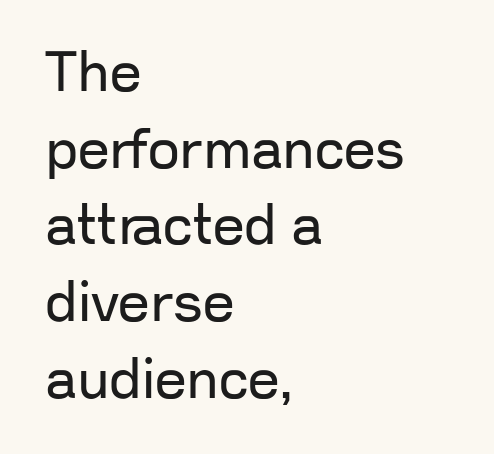
Q: Is the text bold? A: No.
Q: Is the text italic (slanted)? A: No, it is upright.
Q: Is the typeface a serif or a sans-serif typeface? A: Sans-serif.
Q: Is the text underlined? A: No.
Q: How is the paragraph aligned? A: Left-aligned.
Q: Is the spacing between letters normal or unusually wide? A: Normal.
Q: Is the spacing between lines tight, normal or loose? A: Normal.
Q: Width (condensed, normal, or wide)? A: Normal.
Q: Stroke contrast? A: Low.
Q: x-height? A: Medium.
Q: Monospaced? A: No.
